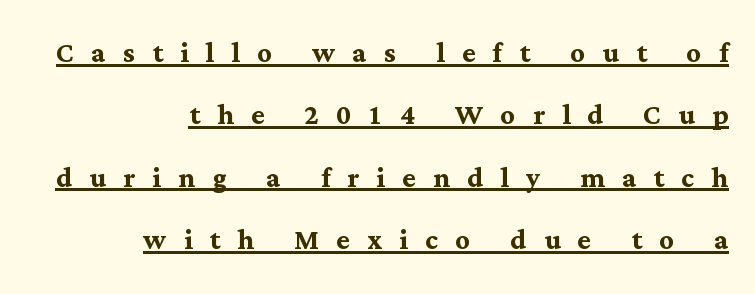
{"serif": "yes", "italic": "no", "bold": "yes", "weight": "semibold", "width": "normal", "stroke_contrast": "medium", "x_height": "medium", "monospaced": "no", "underline": "yes", "align": "right", "line_spacing_ratio": 1.73, "letter_spacing": "wide", "letter_spacing_em": 0.48, "glyph_px": 36}
